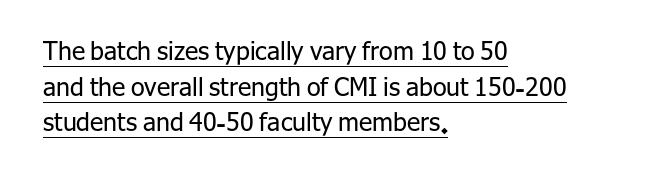
The strokes carry an ordinary text weight at most. Notice how a bar underscores the lettering throughout. The rendering keeps characters at their native spacing. Italic? Not at all — the glyphs are vertical. Regular leading. Horizontal alignment here is leftward, the default for most running prose.
